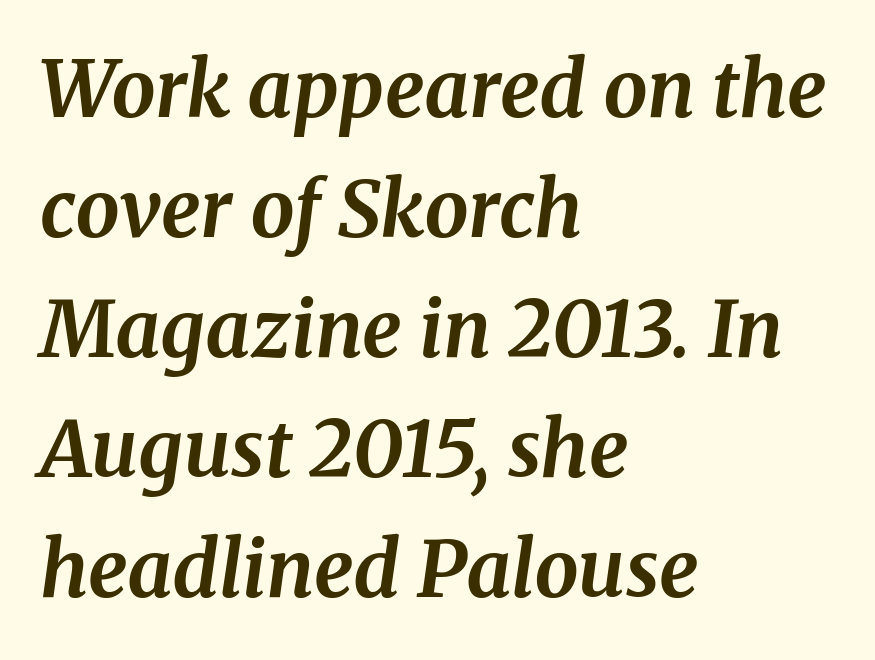
What weight is shown? A full bold with thick strokes. You could not count columns in this text — the font is proportionally spaced. The paragraph shown leans on its left margin. Normally led — the rows are evenly, conventionally spaced. Underline: absent. Look at the tracking — it's just the regular setting, nothing added.
